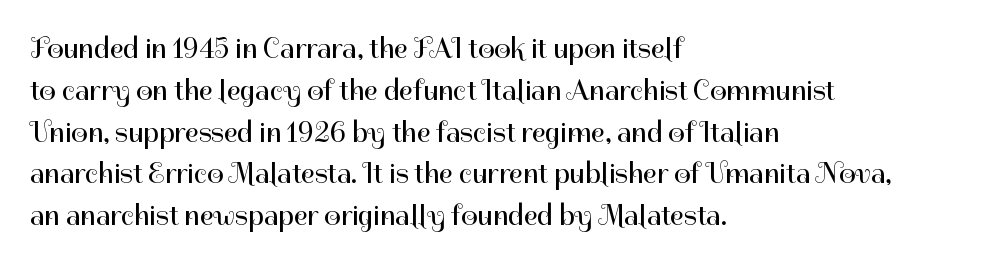
{"serif": "no", "italic": "no", "bold": "no", "weight": "regular", "width": "normal", "stroke_contrast": "high", "x_height": "medium", "monospaced": "no", "underline": "no", "align": "left", "line_spacing": "normal", "line_spacing_ratio": 1.44, "letter_spacing": "normal", "letter_spacing_em": 0.0, "glyph_px": 29}
